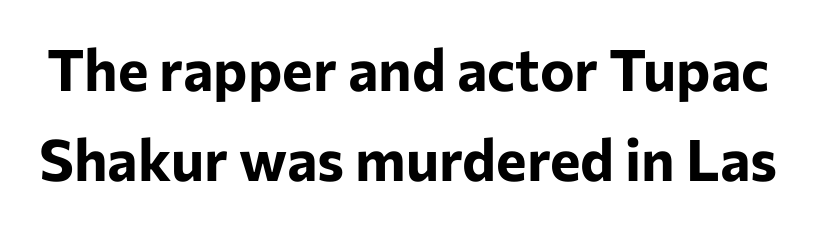
The image shows 58 px bold sans-serif type, upright; set normal line spacing (1.56x), normal letter spacing, not underlined; low stroke contrast and a medium x-height.
